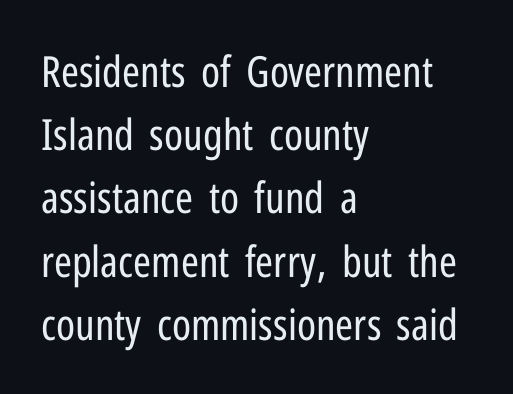
Clear beneath every line of the passage. Typographically, this falls in the sans-serif category. Does extra space separate the letters? No, they use regular spacing. Does the leading feel generous? No, just average. The cut favours lightness, reaching ordinary text weight at its darkest. The letters stand upright; this is a roman face.
